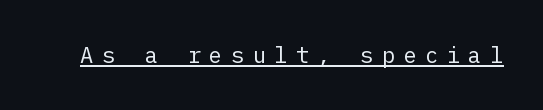
The image shows 22 px text type, upright; set unusually wide letter spacing (+0.38 em), underlined.
